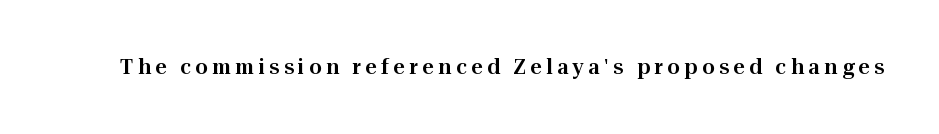
Spacing between characters has been opened up far beyond the box default. The letters stand straight up with perfectly vertical stems. The baseline area is clear.
